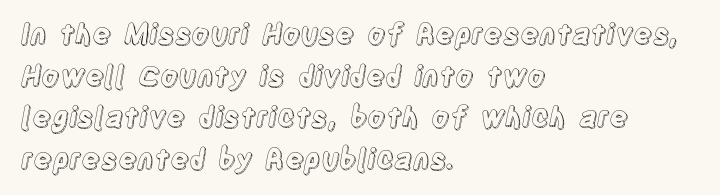
The image shows 28 px condensed type; set left-aligned, normal line spacing (1.49x), normal letter spacing, not underlined; a large x-height.
